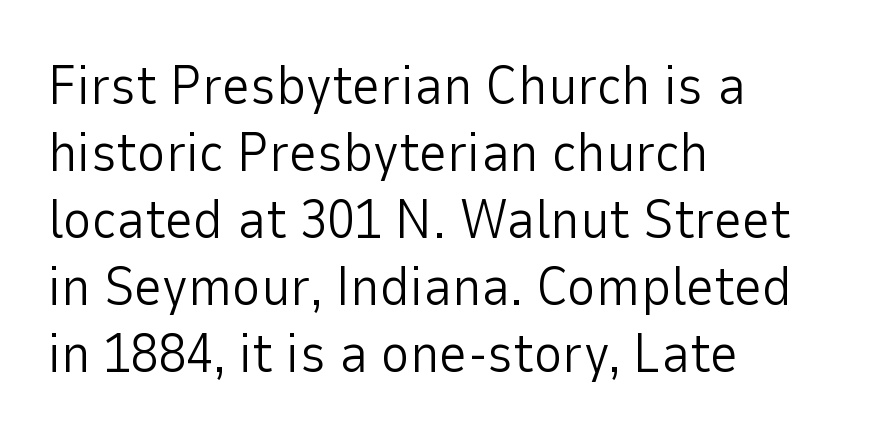
The image shows 55 px light sans-serif type, upright; set left-aligned, line spacing 1.22x, normal letter spacing, not underlined; low stroke contrast and a medium x-height.
